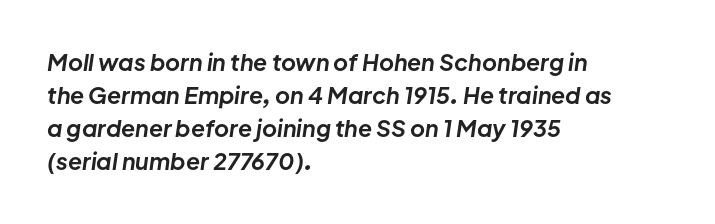
Q: Is the text bold? A: Yes.
Q: Is the text italic (slanted)? A: Yes, it leans right by about 8 degrees.
Q: Is the text underlined? A: No.
Q: How is the paragraph aligned? A: Left-aligned.
Q: Is the spacing between letters normal or unusually wide? A: Normal.
Q: Is the spacing between lines tight, normal or loose? A: Normal.
